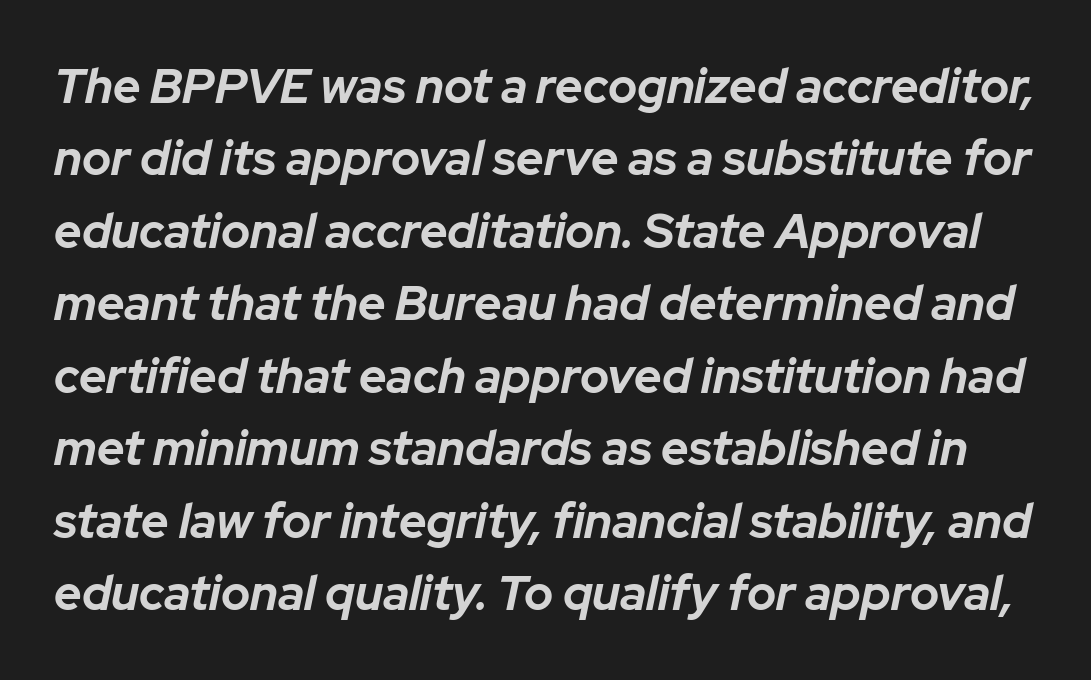
Quick note: underline off. On the weight axis this lands at bold, roughly 700. Does the leading feel generous? No, just average. The whole block is typeset with a tilt. Compared with typical body copy, the letter spacing here is the same. This sample has the flowing, uneven cadence of proportional lettering.
